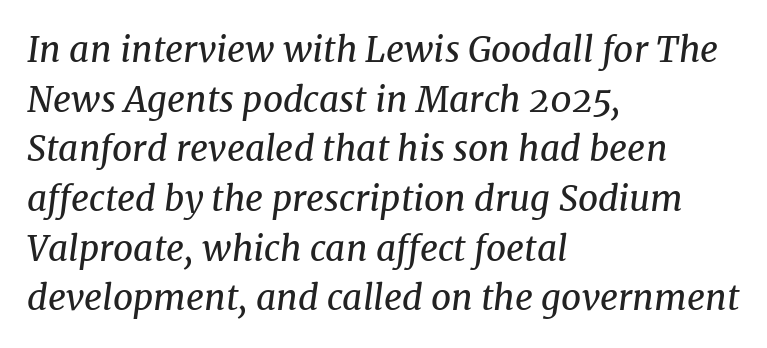
Q: Is the text bold? A: No.
Q: Is the text italic (slanted)? A: Yes, it leans right by about 8 degrees.
Q: Is the typeface a serif or a sans-serif typeface? A: Serif.
Q: Is the text underlined? A: No.
Q: How is the paragraph aligned? A: Left-aligned.
Q: Is the spacing between letters normal or unusually wide? A: Normal.
Q: Is the spacing between lines tight, normal or loose? A: Normal.
Q: Width (condensed, normal, or wide)? A: Normal.
Q: Stroke contrast? A: Medium.
Q: x-height? A: Medium.
Q: Monospaced? A: No.
